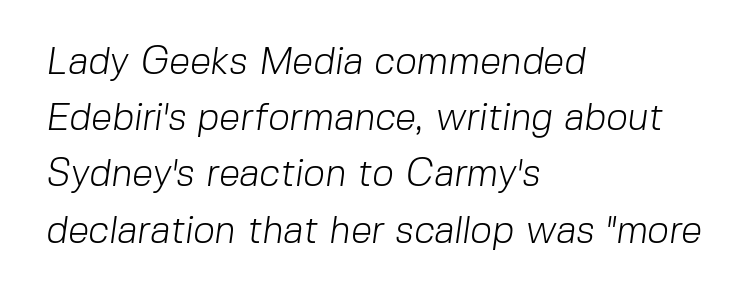
Q: Is the text bold? A: No.
Q: Is the typeface a serif or a sans-serif typeface? A: Sans-serif.
Q: Is the text underlined? A: No.
Q: How is the paragraph aligned? A: Left-aligned.
Q: Is the spacing between letters normal or unusually wide? A: Normal.
Q: Is the spacing between lines tight, normal or loose? A: Normal.
Q: Width (condensed, normal, or wide)? A: Normal.
Q: Stroke contrast? A: Low.
Q: x-height? A: Medium.
Q: Monospaced? A: No.
